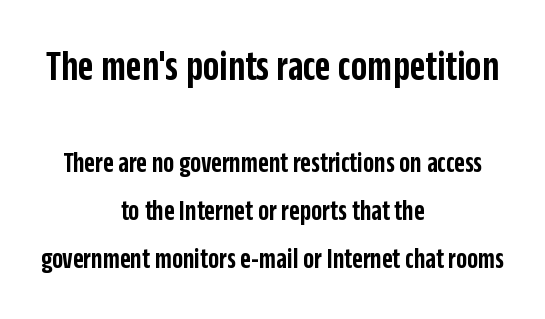
The image shows 43 px semibold, condensed sans-serif type, upright; set centered, normal line spacing (1.66x), normal letter spacing, not underlined; the first (top) block is 1.48x larger; low stroke contrast and a large x-height.
